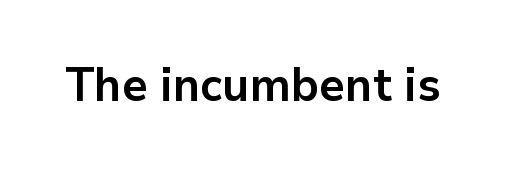
{"serif": "no", "italic": "no", "bold": "yes", "weight": "bold", "width": "normal", "stroke_contrast": "low", "x_height": "medium", "monospaced": "no", "underline": "no", "letter_spacing": "normal", "letter_spacing_em": 0.0, "glyph_px": 47}
